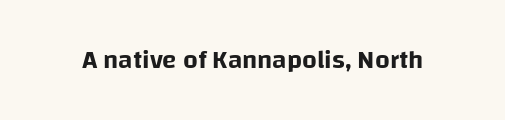
The image shows 26 px text type, upright; set normal letter spacing, not underlined.
